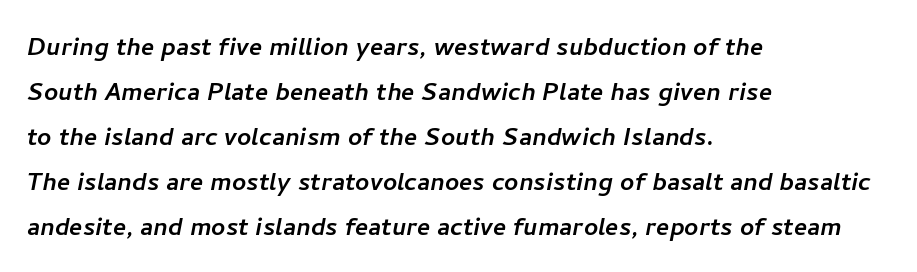
Letter spacing: default. The setting favours the left margin, as ordinary paragraphs usually do. The designer left line spacing at the default. The face used here is a sans, in the tradition of grotesques and geometrics. The face used here is proportionally spaced, like ordinary book or web type. Words float on clear page, feet unadorned.
